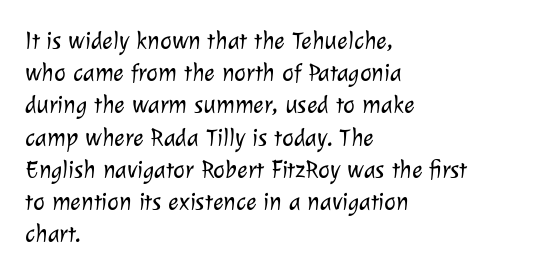
Q: Is the text bold? A: No.
Q: Is the text underlined? A: No.
Q: How is the paragraph aligned? A: Left-aligned.
Q: Is the spacing between letters normal or unusually wide? A: Normal.
Q: Is the spacing between lines tight, normal or loose? A: Normal.
